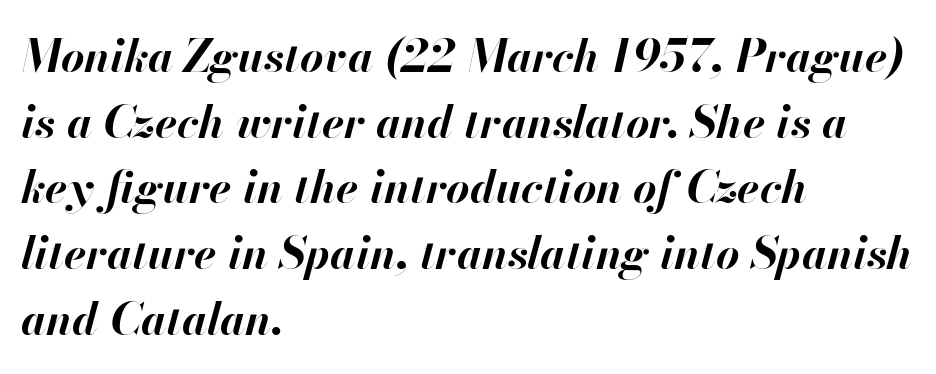
No extra tracking has been applied to these lines. The lettering tilts uniformly, giving the passage an italic look. Descenders hang freely into open space. This rendering uses left alignment, leaving the right contour irregular. These lines carry a lot of weight — the face is fully bold.
